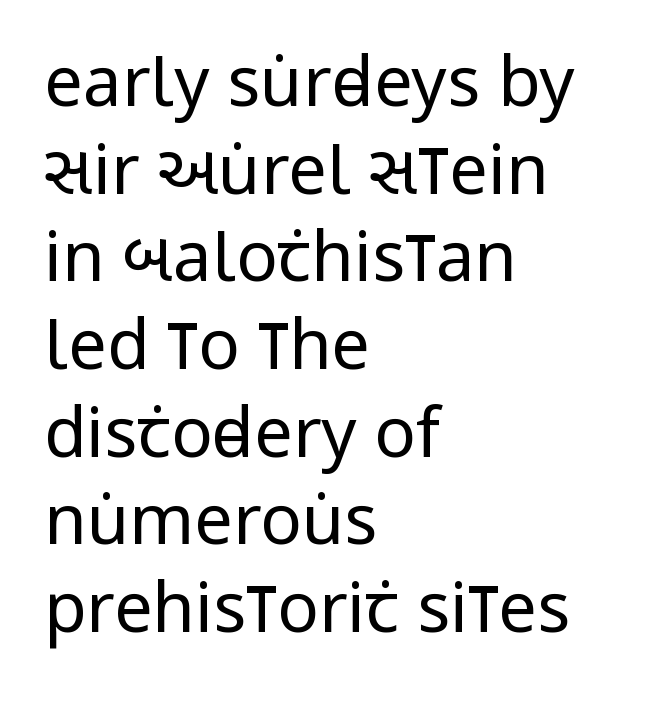
{"serif": "no", "italic": "no", "bold": "no", "weight": "regular", "width": "condensed", "stroke_contrast": "low", "x_height": "large", "monospaced": "no", "underline": "no", "align": "left", "line_spacing": "normal", "line_spacing_ratio": 1.27, "letter_spacing": "normal", "letter_spacing_em": 0.0, "glyph_px": 69}
